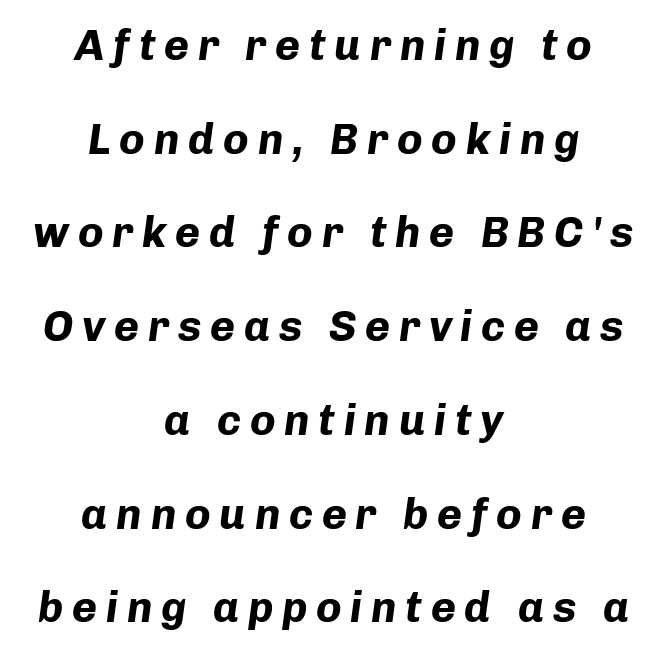
The image shows 43 px bold type, italic (leaning right); set centered, loose line spacing (2.18x), unusually wide letter spacing (+0.2 em), not underlined; low stroke contrast and a medium x-height.
